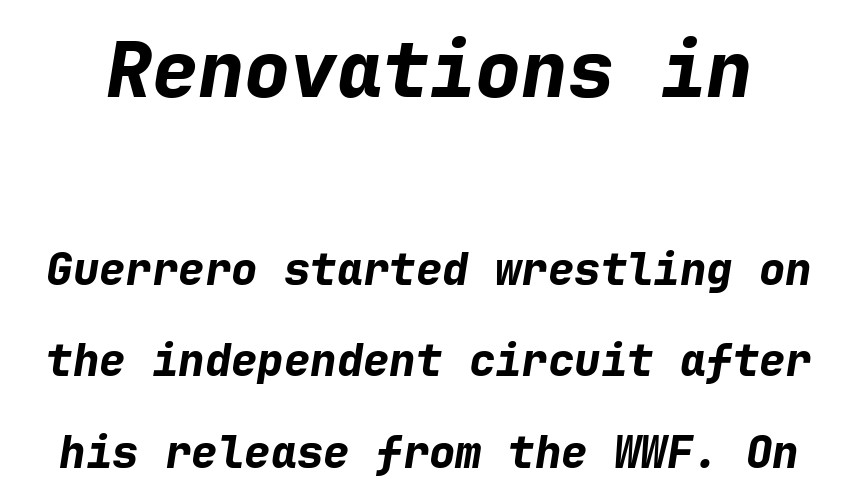
The image shows 77 px bold type, italic (leaning right), monospaced; set loose line spacing (2.08x), normal letter spacing, not underlined; the first (top) block is 1.75x larger; low stroke contrast and a medium x-height.
